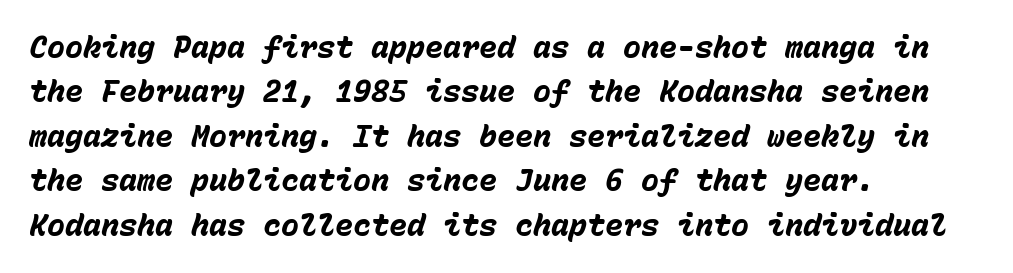
{"italic": "yes", "lean": "right", "slant_degrees": 15, "bold": "yes", "weight": "heavy", "width": "normal", "stroke_contrast": "low", "x_height": "medium", "monospaced": "yes", "underline": "no", "align": "left", "line_spacing": "normal", "line_spacing_ratio": 1.48, "letter_spacing": "normal", "letter_spacing_em": 0.0, "glyph_px": 30}
